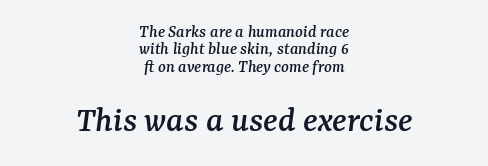
Q: Is the text italic (slanted)? A: Yes, it leans right by about 7 degrees.
Q: Is the typeface a serif or a sans-serif typeface? A: Serif.
Q: Is the text underlined? A: No.
Q: How is the paragraph aligned? A: Centered.
Q: Is the spacing between letters normal or unusually wide? A: Normal.
Q: Is the spacing between lines tight, normal or loose? A: Tight.
Q: Which block of text is set in a larger size, the first (top) or the second (bottom)? A: The second (bottom) one.
Q: Width (condensed, normal, or wide)? A: Normal.
Q: Stroke contrast? A: Medium.
Q: x-height? A: Medium.
Q: Monospaced? A: No.
